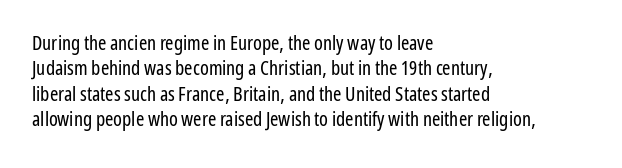
The image shows 20 px text type, upright; set left-aligned, normal line spacing (1.27x), normal letter spacing, not underlined.
